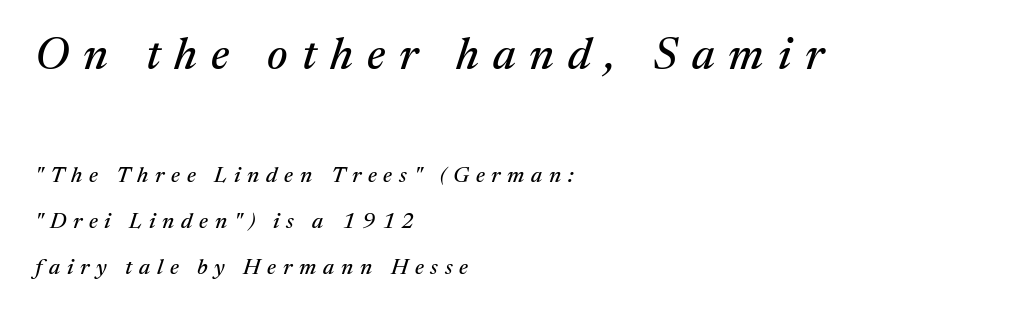
The composition opens big and finishes small. Each letter keeps its own natural width here, so spacing adapts to shape. Tall strokes in this sample are angled rather than plumb. Left-aligned paragraph, ragged on the right. Note: serifs present on the glyphs. The space between consecutive lines is lavish.
